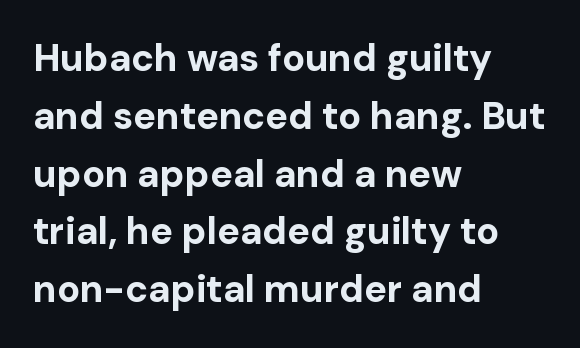
Alignment: flush left. Rule under the text: the space is simply empty. In terms of weight, the rendering is a true, heavy bold. Character widths vary here, with narrow letters taking less room than wide ones. Quick note: interline space is typical. Is there any slant? The stems are plumb.
